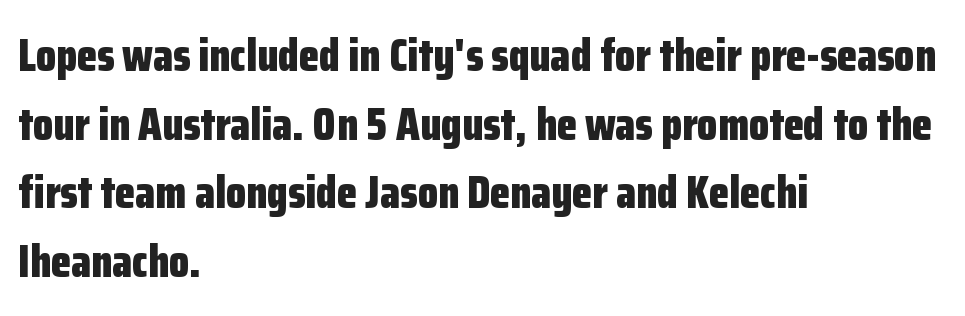
A typesetter would mark this as roman, not italic. The designer went with a sans here, leaving each stem footless. Notice how the passage keeps a crisp vertical edge on the left only. The font is running at its bold setting. Unmarked baselines from the first word to the last.
